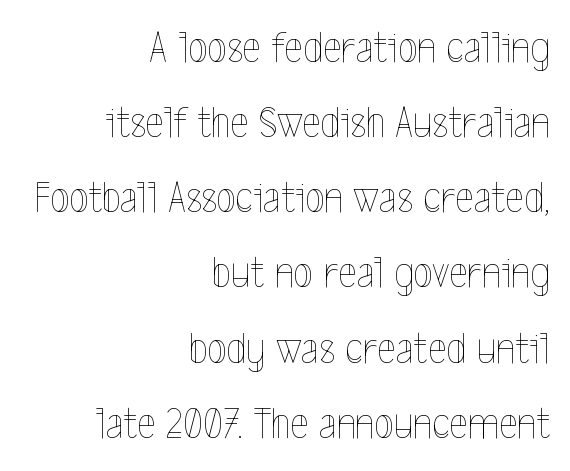
Visually the block forms a straight wall on the right and a jagged coastline on the left. No italicization has been applied; the sample stays upright. The letterforms sit shoulder to shoulder at normal distance. This sample has the flowing, uneven cadence of proportional lettering. The designer left line spacing at the default. The strokes carry an ordinary text weight at most.
